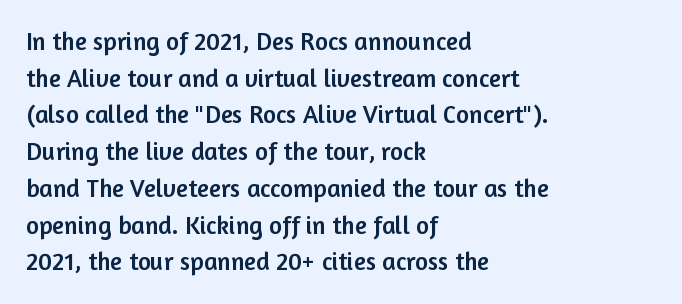
The letters stand straight up with perfectly vertical stems. The tracking reads as untouched default to a designer's eye. Vertical spacing — default. All the whitespace from short lines collects on the right. Bare-footed words on every line.
